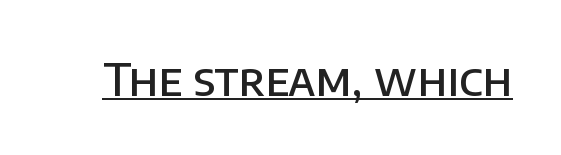
The image shows 45 px semibold sans-serif type, upright; set normal letter spacing, underlined; low stroke contrast and a large x-height.
